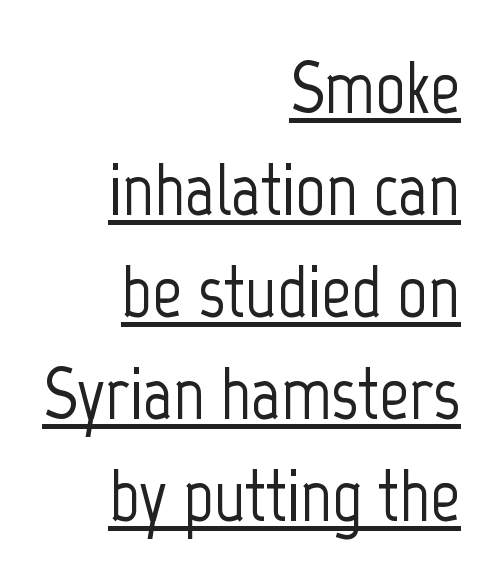
Each letter keeps its own natural width here, so spacing adapts to shape. Leading: standard. Is there an underline? Yes — a line sits under the letters. This rendering leaves character spacing at its baseline value. This sample is right-justified, so line beginnings fall wherever the words allow. Tall strokes in this sample are plumb rather than angled.
